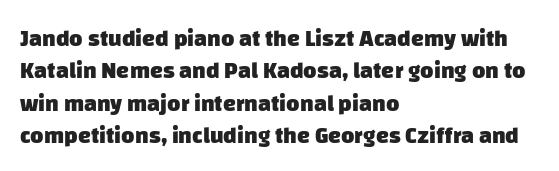
The image shows 23 px bold type; set left-aligned, normal line spacing (1.41x), normal letter spacing, not underlined.
